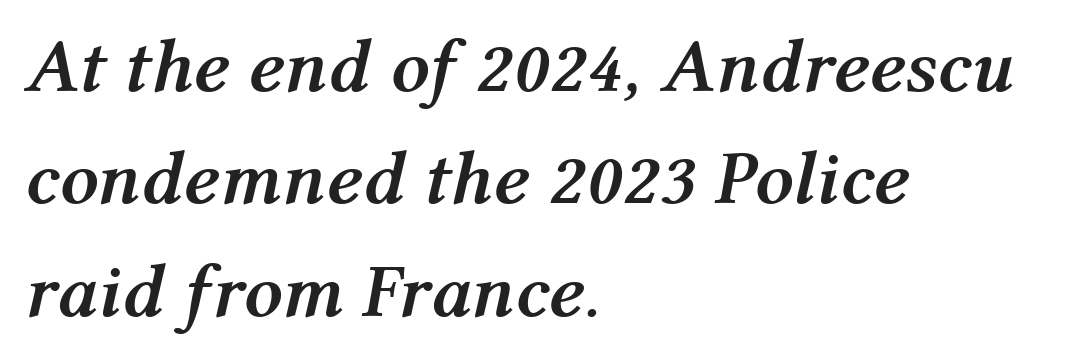
Q: Is the text bold? A: Yes.
Q: Is the text italic (slanted)? A: Yes, it leans right by about 12 degrees.
Q: Is the text underlined? A: No.
Q: How is the paragraph aligned? A: Left-aligned.
Q: Is the spacing between letters normal or unusually wide? A: Normal.
Q: Is the spacing between lines tight, normal or loose? A: Normal.
Q: Width (condensed, normal, or wide)? A: Normal.
Q: Stroke contrast? A: Medium.
Q: x-height? A: Medium.
Q: Monospaced? A: No.
